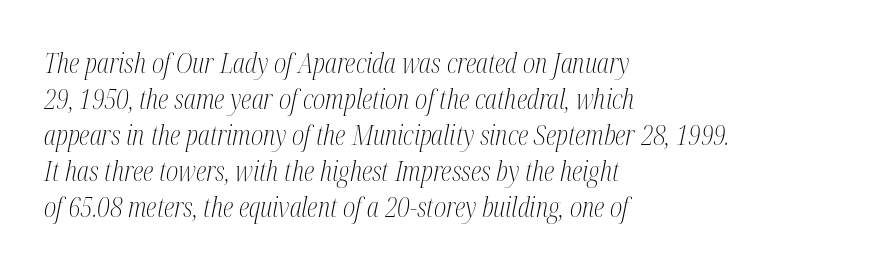
The image shows 27 px text type, italic (leaning right); set left-aligned, normal line spacing (1.33x), normal letter spacing, not underlined.
